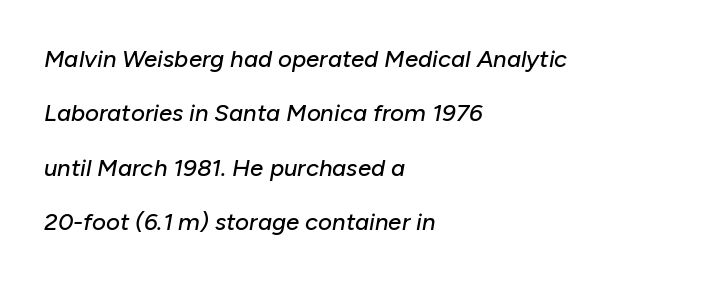
Notice how the stems are inclined rather than vertical — that's the hallmark of italics. The tracking reads as untouched default to a designer's eye. One glance says open: line gaps are wider than usual. Left-aligned paragraph, ragged on the right.
